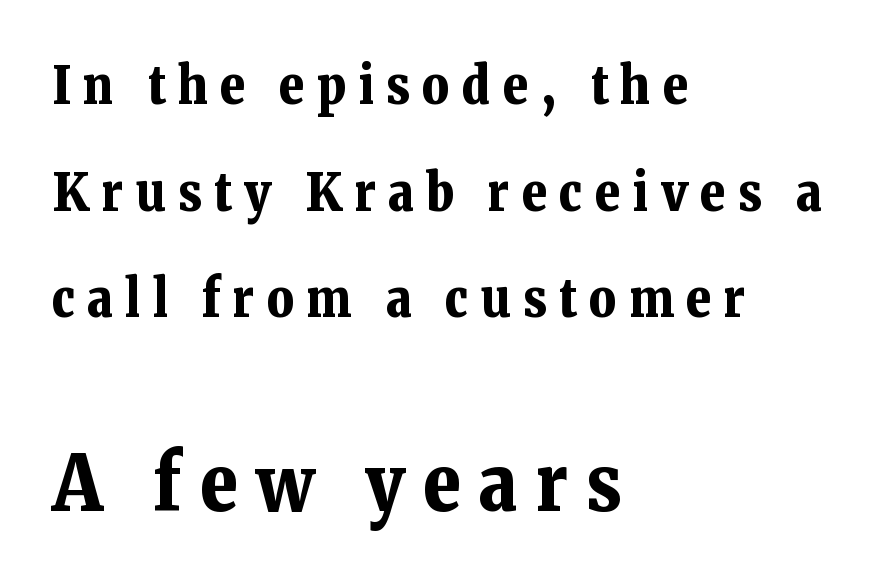
The image shows 78 px bold serif type, upright; set left-aligned, loose line spacing (2.05x), unusually wide letter spacing (+0.24 em), not underlined; the second (bottom) block is 1.5x larger; low stroke contrast and a medium x-height.
